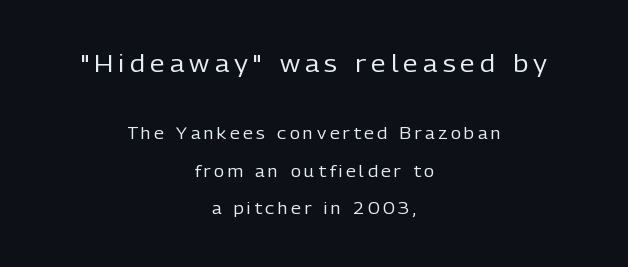
Does the leading feel generous? Absolutely, it's lavish. Is there any slant? The stems are plumb. The face looks like a standard text weight, possibly lighter. The specimen omits any rule beneath the text block's lines. A centered setting, common on invitations and titles, is used for this passage. Scale decreases going downward across the two blocks.
